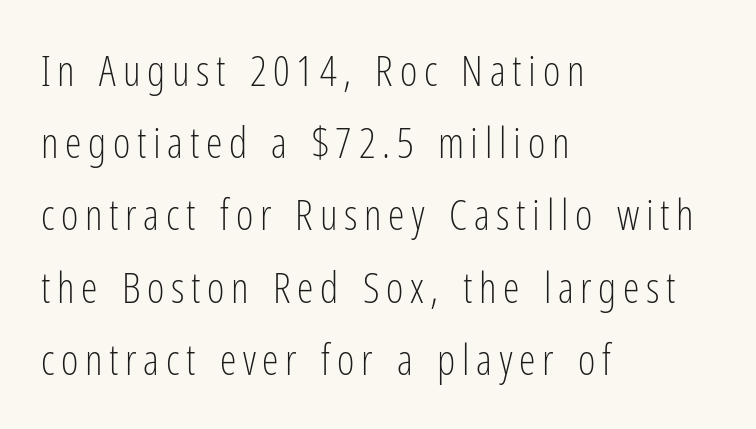
{"serif": "no", "italic": "no", "bold": "no", "weight": "light", "width": "condensed", "stroke_contrast": "low", "x_height": "medium", "monospaced": "no", "underline": "no", "align": "left", "line_spacing_ratio": 1.72, "glyph_px": 42}
